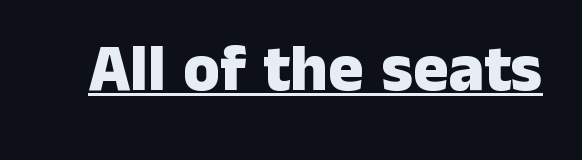
Q: Is the text bold? A: Yes.
Q: Is the text italic (slanted)? A: No, it is upright.
Q: Is the typeface a serif or a sans-serif typeface? A: Sans-serif.
Q: Is the text underlined? A: Yes.
Q: Is the spacing between letters normal or unusually wide? A: Normal.
Q: Width (condensed, normal, or wide)? A: Normal.
Q: Stroke contrast? A: Low.
Q: x-height? A: Medium.
Q: Monospaced? A: No.
